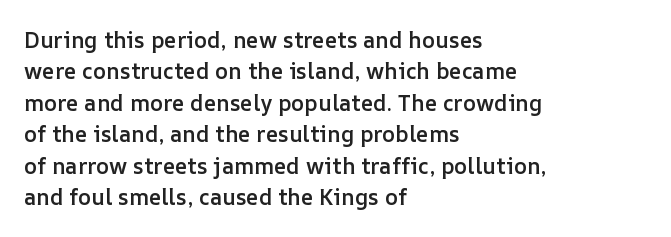
Successive baselines arrive at the customary interval. Horizontally, the lines are justified to the leading edge only. Short note: letters normally spaced. Emphasis by weight is partial: semibold. The gap between lines stays unmarked. Ordinary non-slanted type is in use.
